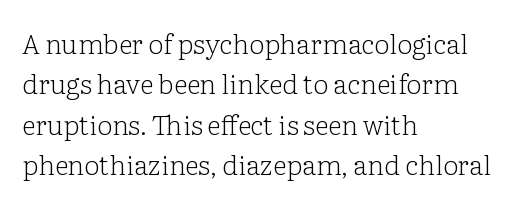
The passage shown stacks its lines at a standard gap. Students, note that the glyphs here touch the page at normal intervals. This reads as an unemphasized weight, regular at the heaviest. Typeset ragged right — the left edge is the straight one. No italicization has been applied; the sample stays upright.
